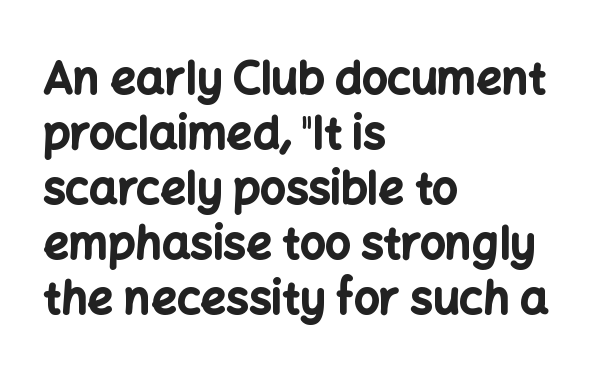
The image shows 45 px bold sans-serif type, upright; set left-aligned, line spacing 1.22x, normal letter spacing, not underlined; low stroke contrast and a medium x-height.
